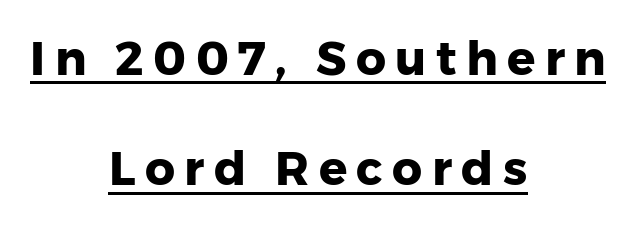
The compositor balanced each line on the midline. Honestly, the underline is the first thing you notice here. The face used here has the dense, thick strokes of a bold. Typographically, this falls in the sans-serif category. The line-height multiplier appears high, well above default.
